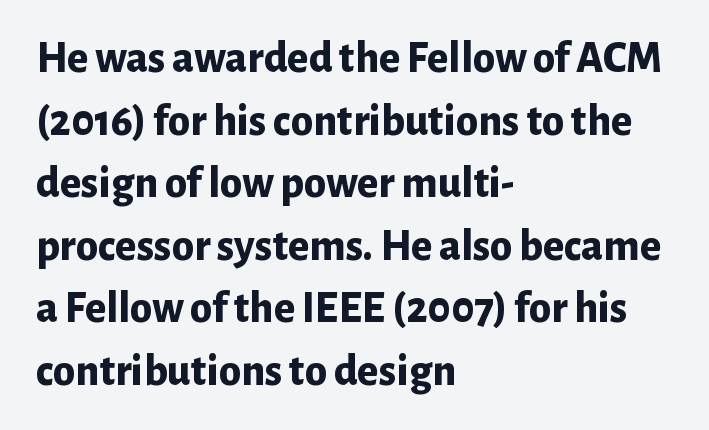
This block has exactly the height ordinary leading produces. Typesetter's note: full bold, strokes at maximum text heaviness. The paragraph has a hard left edge and a soft right edge. Every character sits straight up, as roman type does. Serif or sans? Sans — the stroke terminals are bare.
